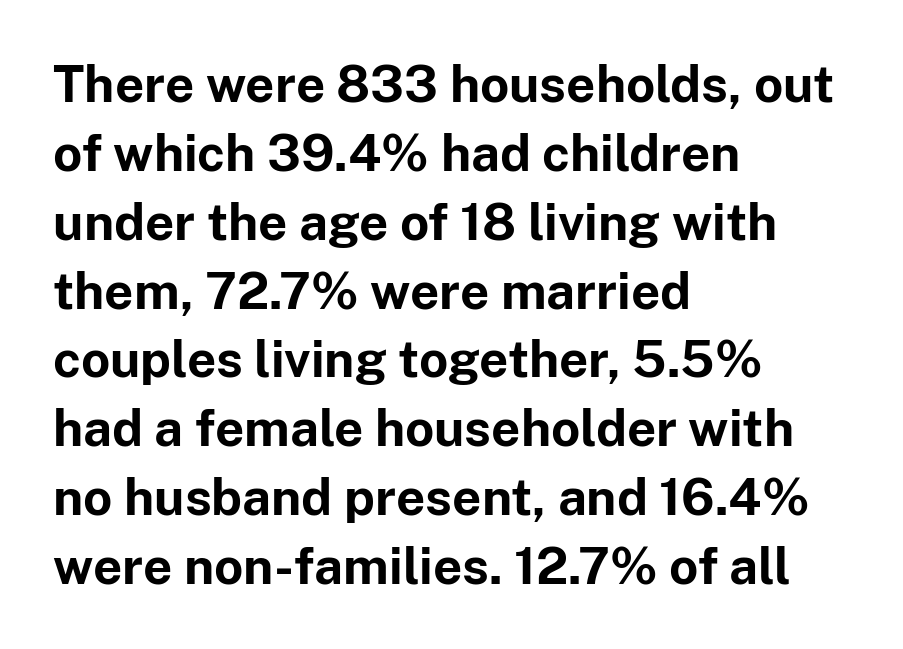
{"serif": "no", "italic": "no", "bold": "yes", "weight": "bold", "width": "normal", "stroke_contrast": "low", "x_height": "medium", "monospaced": "no", "underline": "no", "align": "left", "line_spacing": "normal", "line_spacing_ratio": 1.35, "letter_spacing": "normal", "letter_spacing_em": 0.0, "glyph_px": 51}
